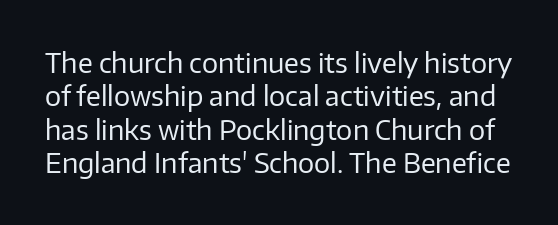
Q: Is the text bold? A: No.
Q: Is the text italic (slanted)? A: No, it is upright.
Q: Is the text underlined? A: No.
Q: Is the spacing between letters normal or unusually wide? A: Normal.
